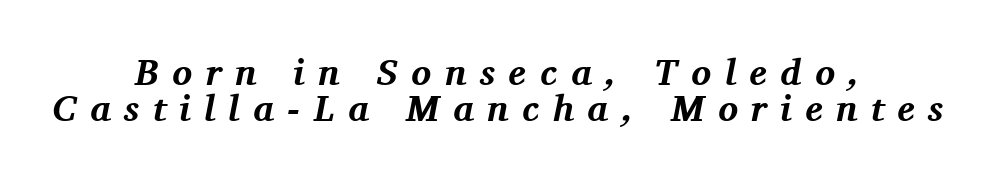
{"serif": "yes", "italic": "yes", "lean": "right", "slant_degrees": 11, "bold": "yes", "weight": "bold", "width": "normal", "stroke_contrast": "medium", "x_height": "medium", "monospaced": "no", "underline": "no", "align": "center", "line_spacing": "tight", "line_spacing_ratio": 0.98, "letter_spacing": "wide", "letter_spacing_em": 0.36, "glyph_px": 37}
